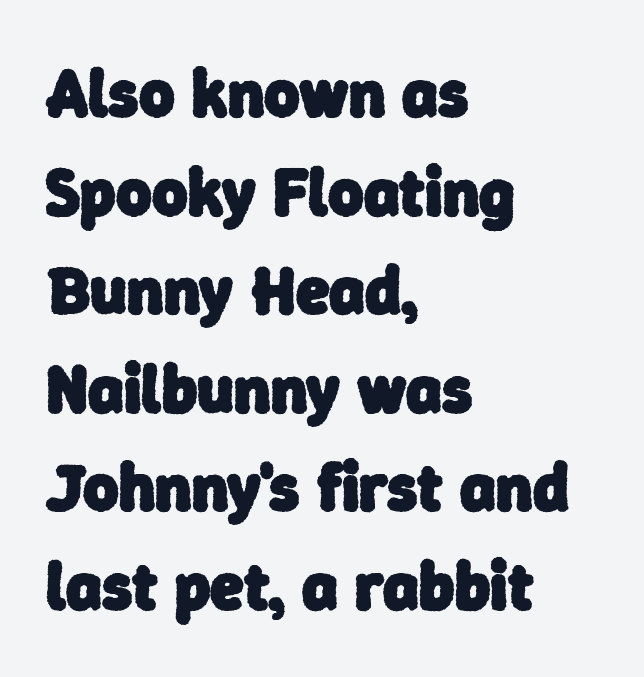
Serifs: no, the terminals of the letterforms are clean. Here the designer chose a conventional face with non-uniform glyph widths. Left-aligned paragraph, ragged on the right. In terms of leading, this rendering sits right in the middle. Plain, unruled lines of type. The line texture is even and compact thanks to regular tracking.
